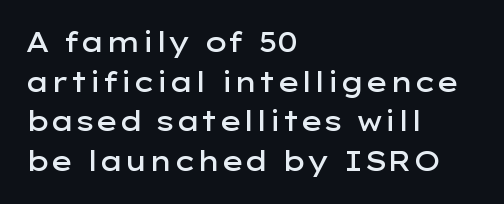
Observe the ordinary spacing: letters are neighbours, not strangers. The font's upright variant was chosen for this text. Letters rest on an invisible, unmarked baseline. The leading is moderate, giving the passage an even texture. The paragraph has a hard left edge and a soft right edge.
